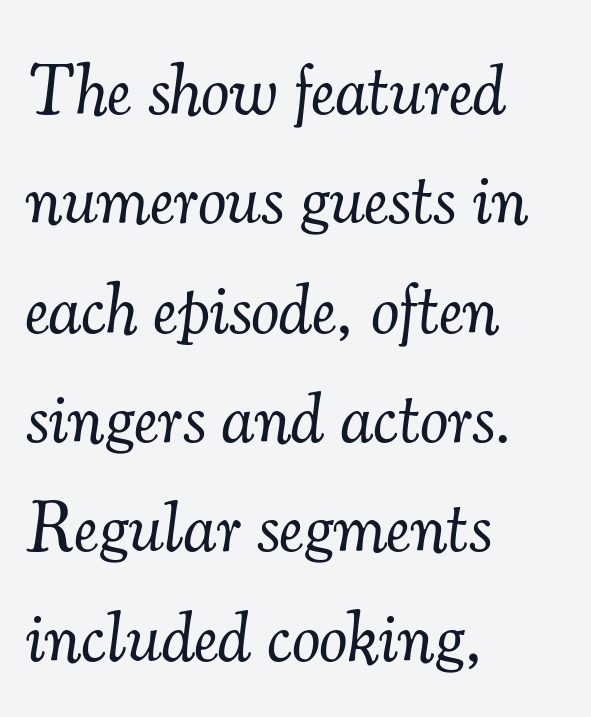
Q: Is the text bold? A: No.
Q: Is the text italic (slanted)? A: Yes, it leans right by about 7 degrees.
Q: Is the typeface a serif or a sans-serif typeface? A: Serif.
Q: Is the text underlined? A: No.
Q: How is the paragraph aligned? A: Left-aligned.
Q: Is the spacing between letters normal or unusually wide? A: Normal.
Q: Is the spacing between lines tight, normal or loose? A: Normal.
Q: Width (condensed, normal, or wide)? A: Normal.
Q: Stroke contrast? A: Medium.
Q: x-height? A: Small.
Q: Monospaced? A: No.
